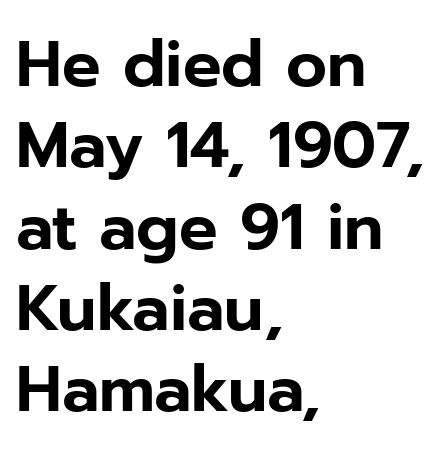
Q: Is the text italic (slanted)? A: No, it is upright.
Q: Is the typeface a serif or a sans-serif typeface? A: Sans-serif.
Q: Is the text underlined? A: No.
Q: How is the paragraph aligned? A: Left-aligned.
Q: Is the spacing between letters normal or unusually wide? A: Normal.
Q: Is the spacing between lines tight, normal or loose? A: Normal.
Q: Width (condensed, normal, or wide)? A: Normal.
Q: Stroke contrast? A: Low.
Q: x-height? A: Medium.
Q: Monospaced? A: No.
